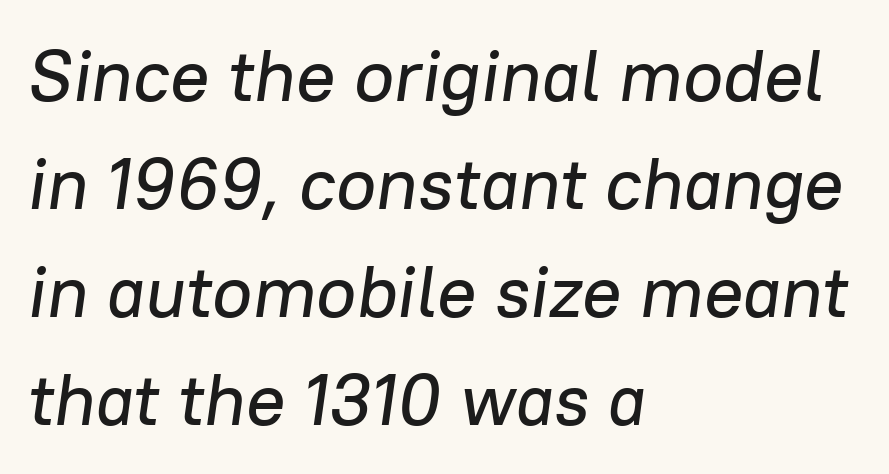
The lines sit at an ordinary, default distance from one another. Descenders hang freely into open space. Each letter keeps its own natural width here, so spacing adapts to shape. If you drew a line through each stem, it would be angled. The rendering anchors every line to the left-hand side. Characters follow at the spacing the type designer built in.
